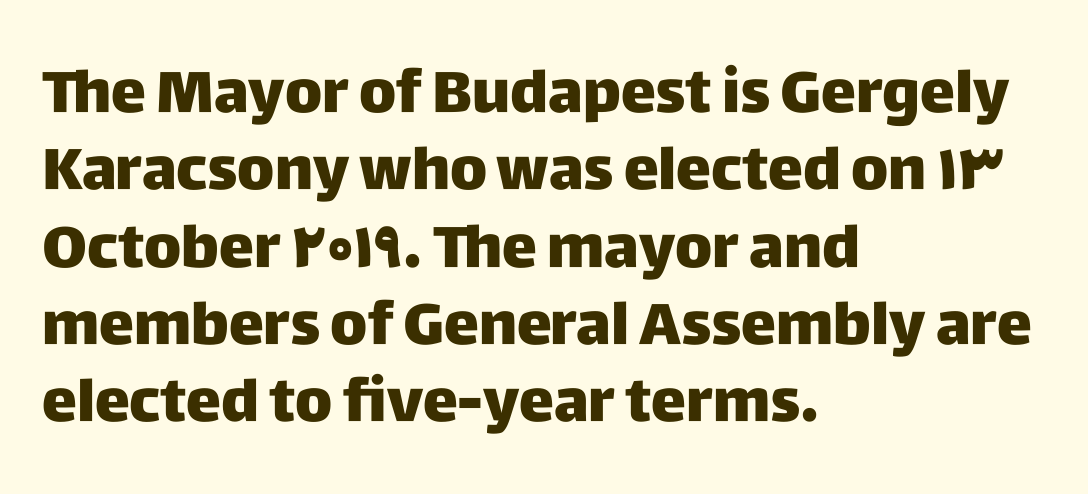
The image shows 59 px sans-serif type, upright; set left-aligned, normal line spacing (1.31x), normal letter spacing, not underlined; low stroke contrast and a large x-height.
